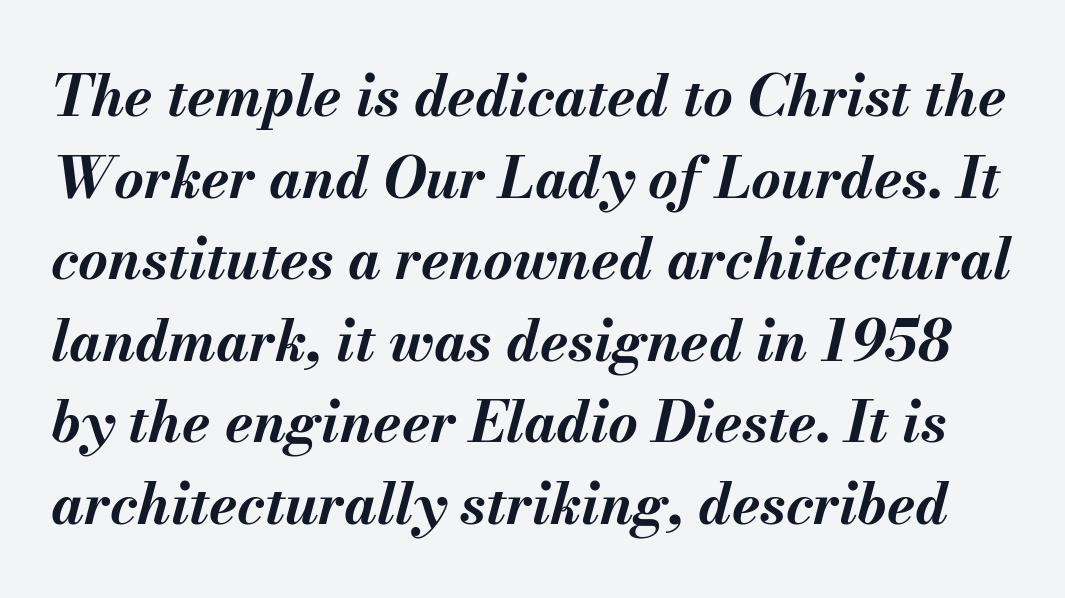
The image shows 57 px bold type, italic (leaning right); set normal line spacing (1.43x), normal letter spacing, not underlined; medium stroke contrast and a small x-height.
